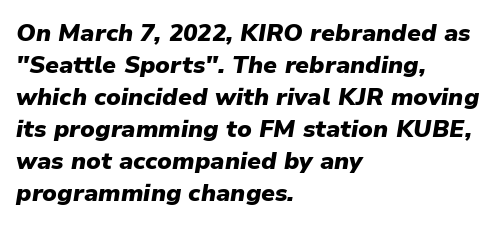
{"italic": "yes", "lean": "right", "slant_degrees": 9, "bold": "yes", "underline": "no", "align": "left", "line_spacing": "normal", "line_spacing_ratio": 1.33, "letter_spacing": "normal", "letter_spacing_em": 0.0, "glyph_px": 24}
